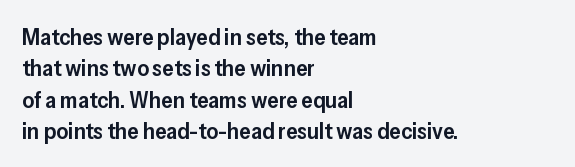
Type without underlining. Compared with an ordinary text face, these strokes are moderately heavier — a semibold. A typesetter would call this zero additional tracking. The vertical gap from one line to the next is medium.
